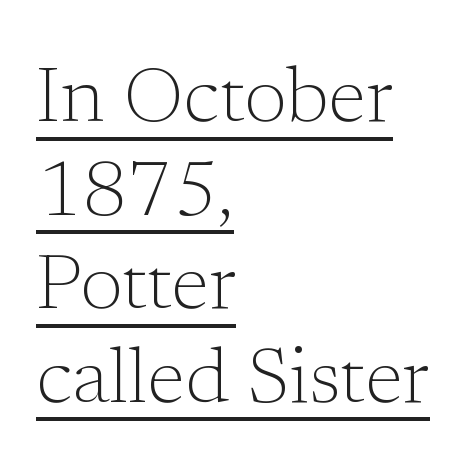
{"serif": "yes", "italic": "no", "bold": "no", "weight": "light", "width": "normal", "stroke_contrast": "low", "x_height": "medium", "monospaced": "no", "underline": "yes", "align": "left", "line_spacing_ratio": 1.2, "letter_spacing": "normal", "letter_spacing_em": 0.0, "glyph_px": 78}
